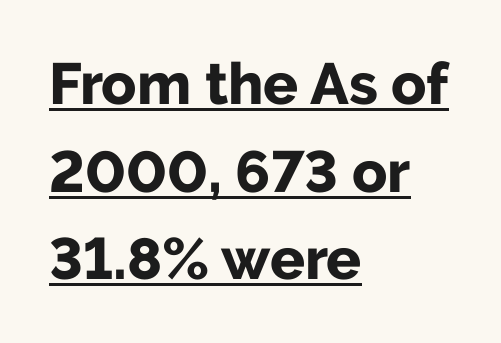
The rendering anchors every line to the left-hand side. The rendering uses a bold face; every stroke is thick and dark. One glance says typical: line gaps are just what's usual. A typographer would call this underscored text. Rendered with straight, roman letterforms.
